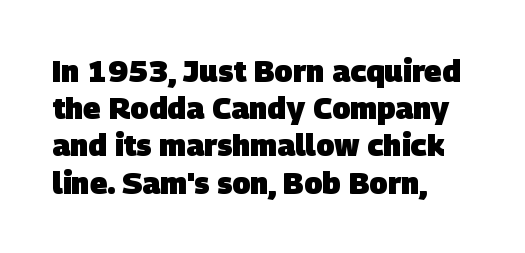
Honestly, the letter spacing is just normal — you wouldn't notice it. Serifs: no, the terminals of the letterforms are clean. Typographic density is high because the face is bold. You could not count columns in this text — the font is proportionally spaced. Underlining? Definitely not there. Horizontally, the lines are justified to the leading edge only.
